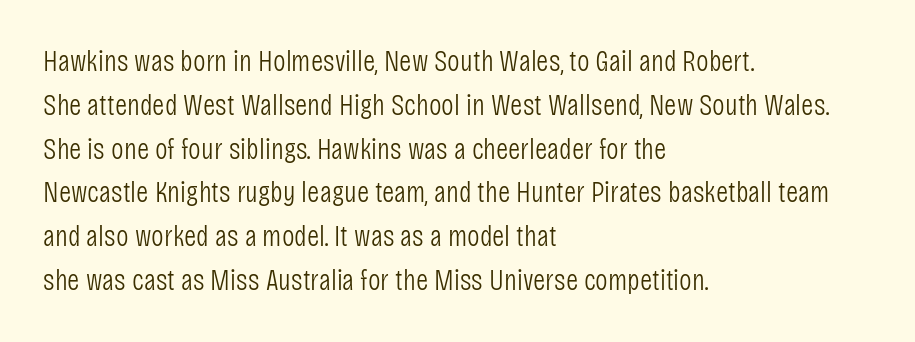
Reading down the column, the eye jumps a familiar distance to each next line. Observe the ordinary spacing: letters are neighbours, not strangers. Tall strokes in this sample are plumb rather than angled. Stroke thickness stays within the range of a standard reading face or lighter. A typesetter would call this proportional, since set widths differ per character.
